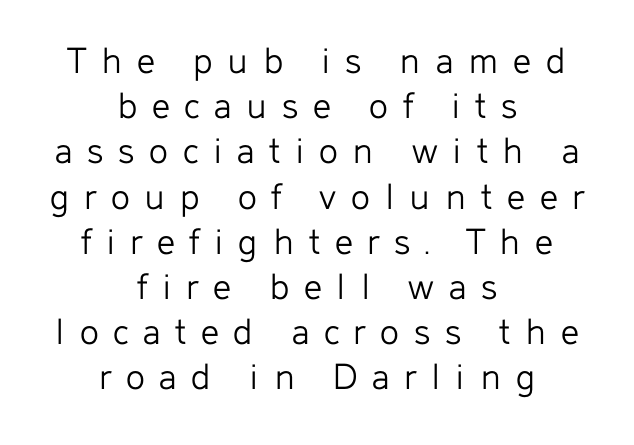
{"serif": "no", "italic": "no", "bold": "no", "weight": "light", "width": "normal", "stroke_contrast": "low", "x_height": "medium", "monospaced": "no", "underline": "no", "align": "center", "line_spacing": "tight", "line_spacing_ratio": 1.13, "letter_spacing": "wide", "letter_spacing_em": 0.37, "glyph_px": 40}
